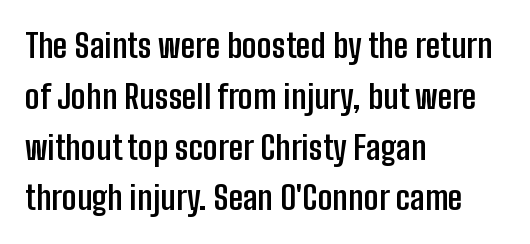
This rendering leaves character spacing at its baseline value. Underline: absent. Layout note: lines flush left. The face used here is proportionally spaced, like ordinary book or web type. You can tell from the bare stems that sans-serif type was used.
